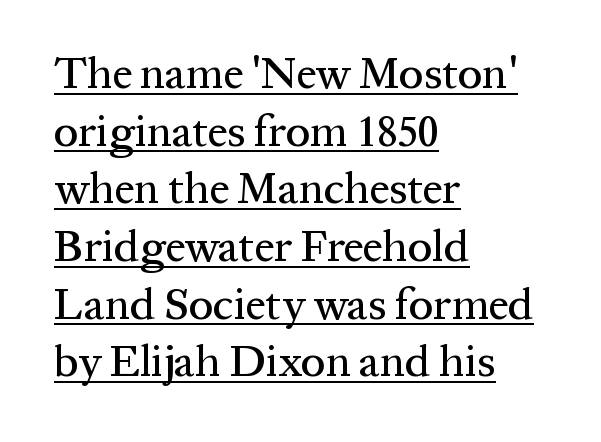
{"serif": "yes", "italic": "no", "width": "normal", "stroke_contrast": "medium", "x_height": "medium", "monospaced": "no", "underline": "yes", "align": "left", "line_spacing": "normal", "line_spacing_ratio": 1.31, "letter_spacing": "normal", "letter_spacing_em": 0.0, "glyph_px": 44}
